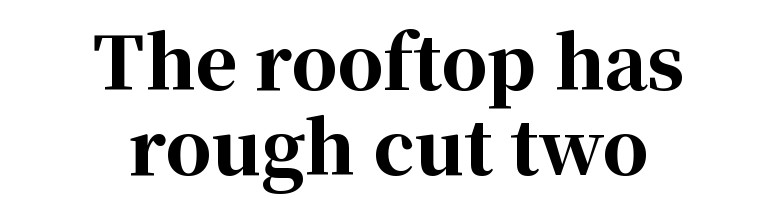
Q: Is the text bold? A: Yes.
Q: Is the text italic (slanted)? A: No, it is upright.
Q: Is the typeface a serif or a sans-serif typeface? A: Serif.
Q: Is the text underlined? A: No.
Q: How is the paragraph aligned? A: Centered.
Q: Is the spacing between letters normal or unusually wide? A: Normal.
Q: Width (condensed, normal, or wide)? A: Normal.
Q: Stroke contrast? A: High.
Q: x-height? A: Medium.
Q: Monospaced? A: No.
